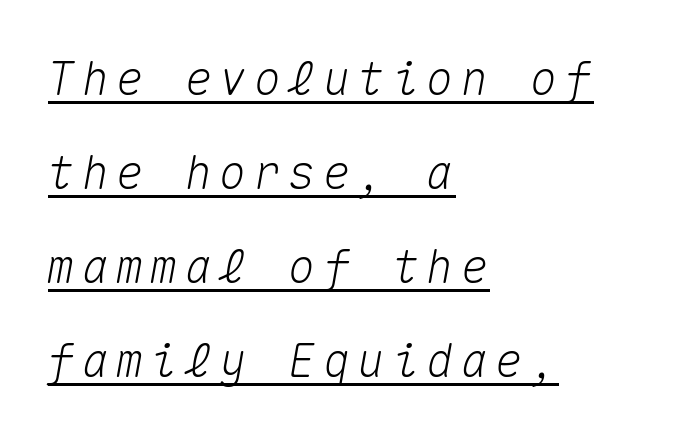
{"italic": "yes", "lean": "right", "slant_degrees": 10, "width": "normal", "stroke_contrast": "medium", "x_height": "medium", "monospaced": "yes", "underline": "yes", "align": "left", "line_spacing": "loose", "line_spacing_ratio": 2.04, "glyph_px": 46}
